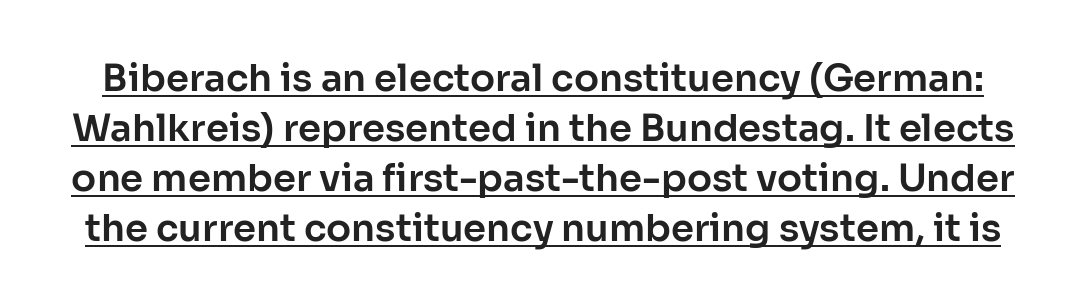
The image shows 37 px sans-serif type, upright; set normal line spacing (1.35x), normal letter spacing, underlined; low stroke contrast and a medium x-height.
